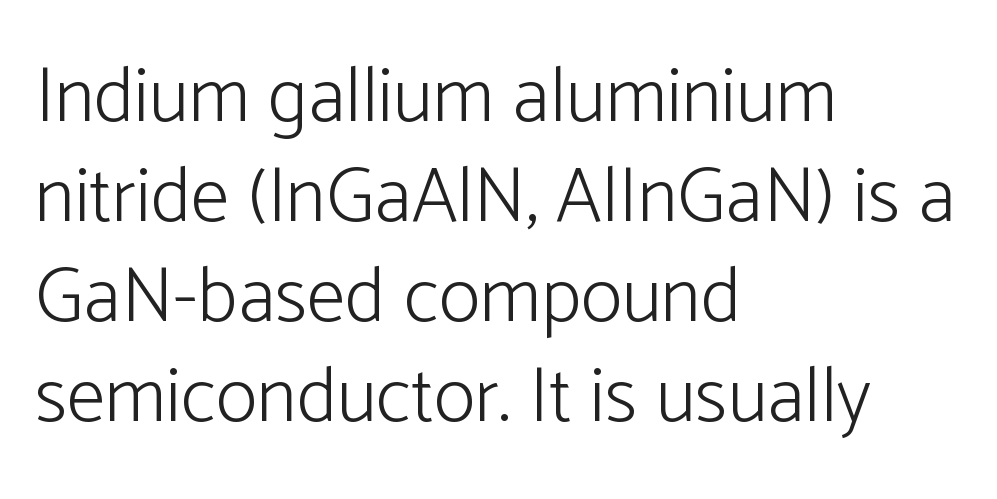
Weight: in the light-to-regular range. The rendering shows plain stroke endings on the letterforms — a sans-serif design. The rendering uses natural spacing where letterforms have individual widths. Only glyphs here, with clear space below each row. Students, note that the glyphs here touch the page at normal intervals. These lines are set flush left with a ragged right edge.
